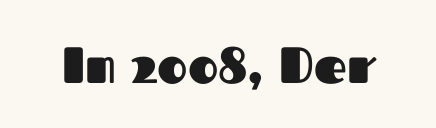
The image shows 51 px heavy sans-serif type, upright; set normal letter spacing, not underlined; medium stroke contrast and a medium x-height.
